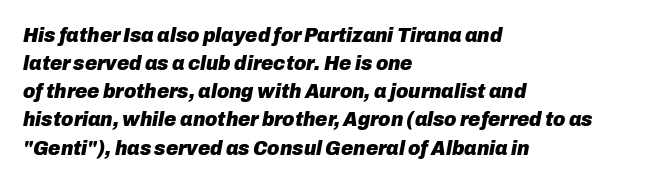
Q: Is the text bold? A: Yes.
Q: Is the text italic (slanted)? A: Yes, it leans right by about 10 degrees.
Q: Is the text underlined? A: No.
Q: How is the paragraph aligned? A: Left-aligned.
Q: Is the spacing between letters normal or unusually wide? A: Normal.
Q: Is the spacing between lines tight, normal or loose? A: Normal.
